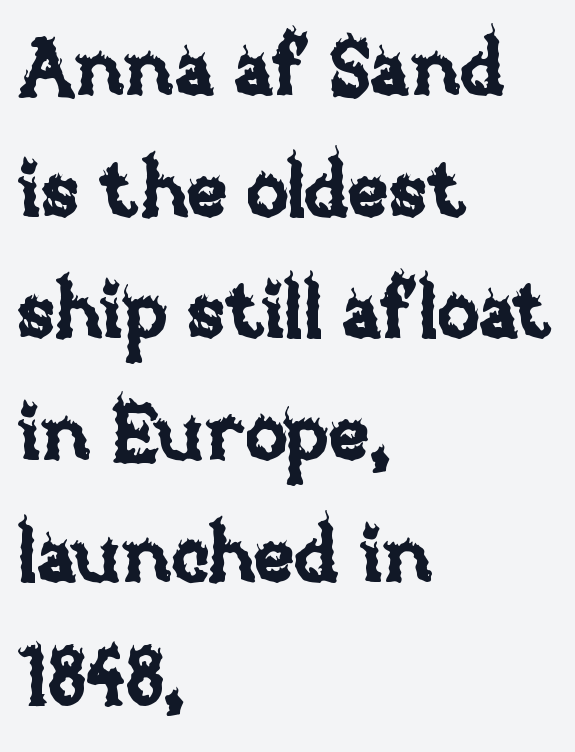
Q: Is the text italic (slanted)? A: No, it is upright.
Q: Is the text underlined? A: No.
Q: How is the paragraph aligned? A: Left-aligned.
Q: Is the spacing between letters normal or unusually wide? A: Normal.
Q: Is the spacing between lines tight, normal or loose? A: Normal.
Q: Width (condensed, normal, or wide)? A: Normal.
Q: Stroke contrast? A: Low.
Q: x-height? A: Large.
Q: Monospaced? A: No.
